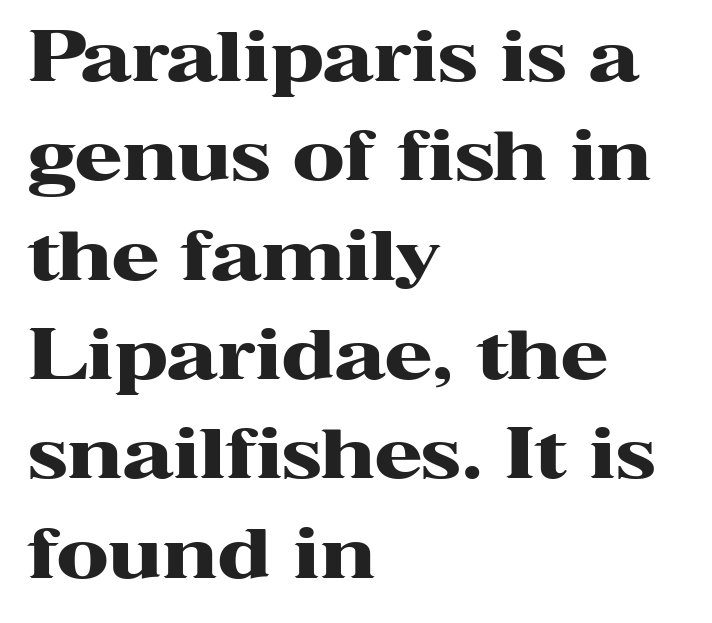
{"serif": "yes", "italic": "no", "bold": "yes", "weight": "heavy", "width": "wide", "stroke_contrast": "high", "x_height": "medium", "monospaced": "no", "underline": "no", "align": "left", "line_spacing": "normal", "line_spacing_ratio": 1.44, "letter_spacing": "normal", "letter_spacing_em": 0.0, "glyph_px": 69}
